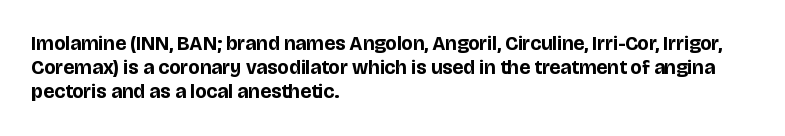
Descenders hang freely into open space. The paragraph has a hard left edge and a soft right edge. It's the straight-up-and-down kind of type. Observe the ordinary spacing: letters are neighbours, not strangers. Weight check: bold — yes, fully.
